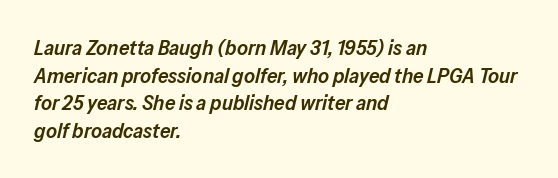
Q: Is the text bold? A: Semi-bold.
Q: Is the text italic (slanted)? A: Yes, it leans right by about 13 degrees.
Q: Is the text underlined? A: No.
Q: How is the paragraph aligned? A: Left-aligned.
Q: Is the spacing between letters normal or unusually wide? A: Normal.
Q: Is the spacing between lines tight, normal or loose? A: Normal.
